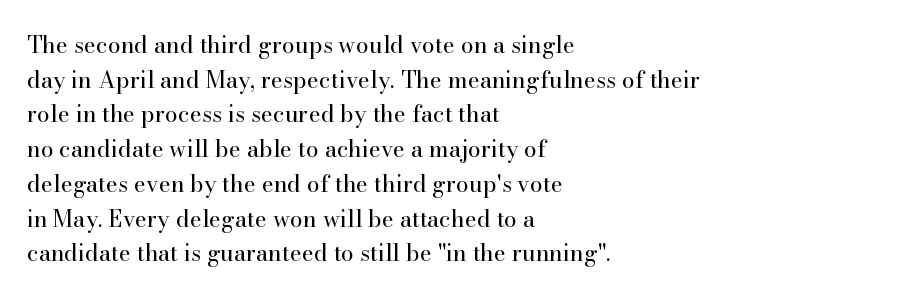
{"italic": "no", "bold": "no", "underline": "no", "align": "left", "line_spacing": "normal", "line_spacing_ratio": 1.51, "letter_spacing": "normal", "letter_spacing_em": 0.0, "glyph_px": 23}
